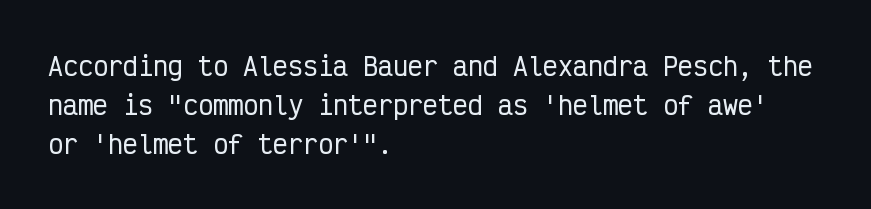
Q: Is the text italic (slanted)? A: No, it is upright.
Q: Is the text underlined? A: No.
Q: How is the paragraph aligned? A: Left-aligned.
Q: Is the spacing between letters normal or unusually wide? A: Normal.
Q: Is the spacing between lines tight, normal or loose? A: Normal.
